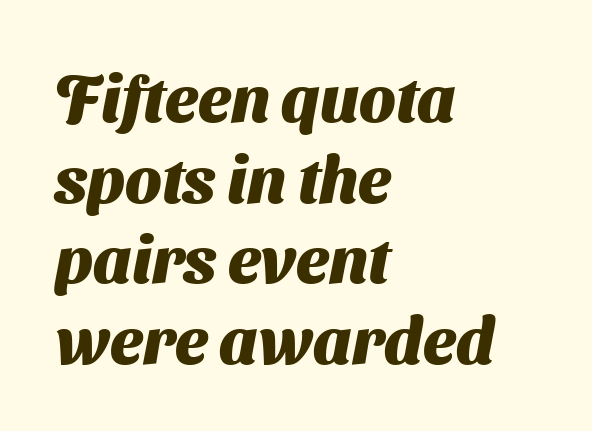
Do the characters align in a grid? No, the font is proportional. The passage shown is typeset with a sans-serif family. Line beginnings align vertically; line endings do not. Set as a true bold cut, around the 700 mark. Standard letterfit; no display-style spreading of the glyphs. Honestly, there is no underline to notice here at all.
